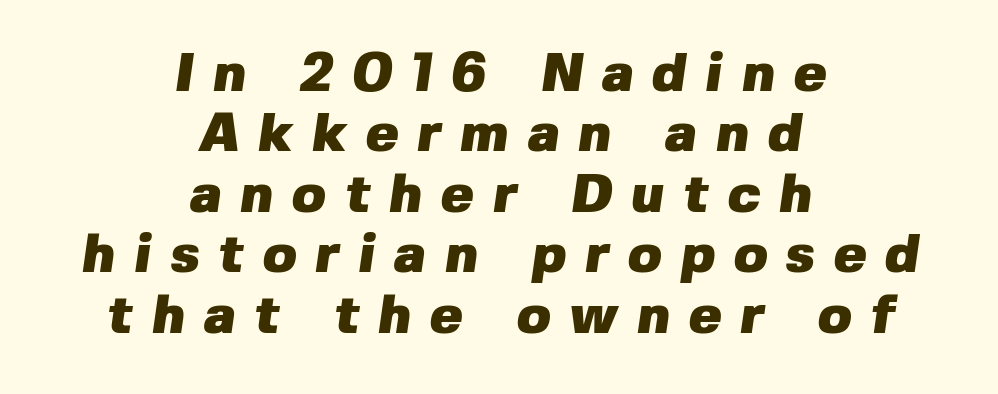
Q: Is the text bold? A: Yes.
Q: Is the typeface a serif or a sans-serif typeface? A: Sans-serif.
Q: Is the text underlined? A: No.
Q: How is the paragraph aligned? A: Centered.
Q: Is the spacing between letters normal or unusually wide? A: Unusually wide.
Q: Is the spacing between lines tight, normal or loose? A: Tight.
Q: Width (condensed, normal, or wide)? A: Normal.
Q: Stroke contrast? A: Low.
Q: x-height? A: Medium.
Q: Monospaced? A: No.
